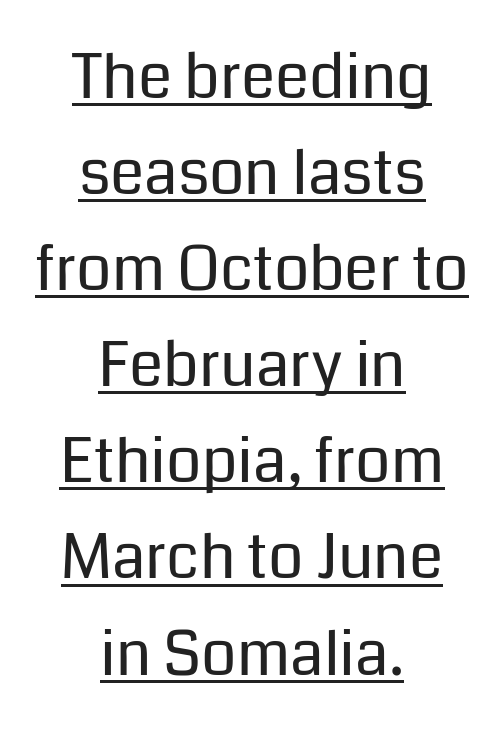
Q: Is the text bold? A: No.
Q: Is the text italic (slanted)? A: No, it is upright.
Q: Is the typeface a serif or a sans-serif typeface? A: Sans-serif.
Q: Is the text underlined? A: Yes.
Q: How is the paragraph aligned? A: Centered.
Q: Is the spacing between letters normal or unusually wide? A: Normal.
Q: Is the spacing between lines tight, normal or loose? A: Normal.
Q: Width (condensed, normal, or wide)? A: Normal.
Q: Stroke contrast? A: Low.
Q: x-height? A: Medium.
Q: Monospaced? A: No.
